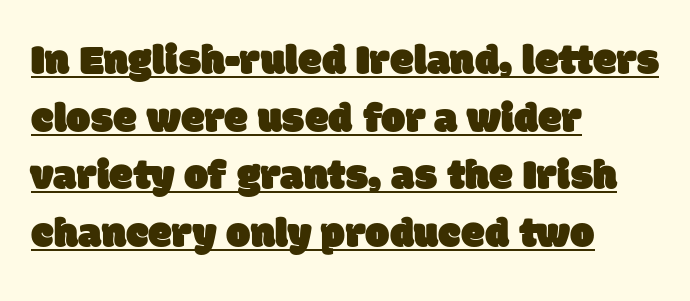
{"serif": "no", "width": "normal", "stroke_contrast": "low", "x_height": "large", "monospaced": "no", "underline": "yes", "align": "left", "line_spacing": "normal", "line_spacing_ratio": 1.34, "letter_spacing": "normal", "letter_spacing_em": 0.0, "glyph_px": 43}
